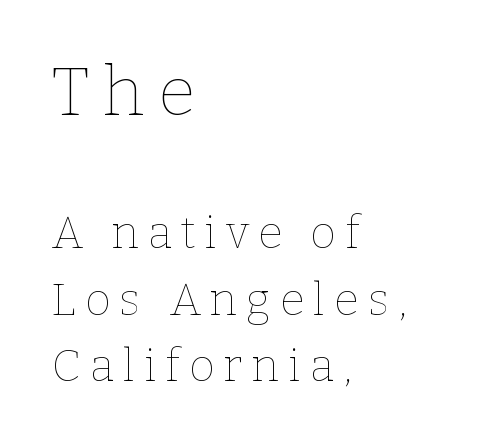
{"italic": "no", "bold": "no", "weight": "thin", "width": "normal", "stroke_contrast": "low", "x_height": "medium", "monospaced": "no", "underline": "no", "align": "left", "line_spacing": "normal", "line_spacing_ratio": 1.47, "letter_spacing": "wide", "letter_spacing_em": 0.2, "larger_block": "first", "size_ratio": 1.51, "glyph_px": 68}
